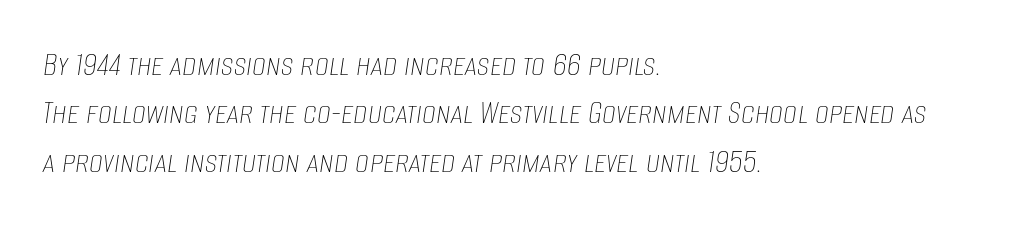
{"italic": "yes", "lean": "right", "slant_degrees": 8, "bold": "no", "weight": "thin", "width": "condensed", "stroke_contrast": "low", "x_height": "large", "monospaced": "no", "underline": "no", "align": "left", "line_spacing": "normal", "line_spacing_ratio": 1.38, "letter_spacing": "normal", "letter_spacing_em": 0.0, "glyph_px": 35}
